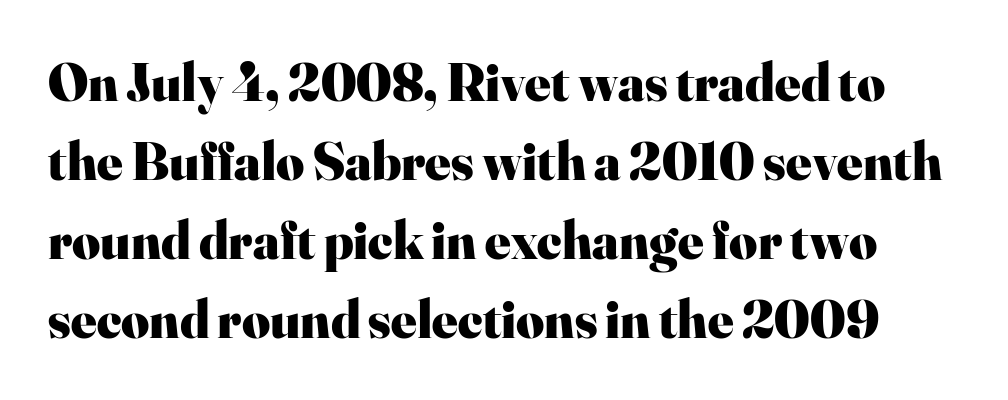
The image shows 54 px heavy serif type, upright; set normal line spacing (1.46x), normal letter spacing, not underlined; high stroke contrast and a small x-height.
